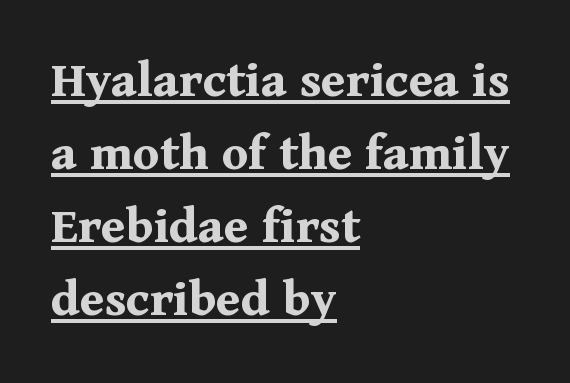
Q: Is the text bold? A: Yes.
Q: Is the text italic (slanted)? A: No, it is upright.
Q: Is the typeface a serif or a sans-serif typeface? A: Serif.
Q: Is the text underlined? A: Yes.
Q: How is the paragraph aligned? A: Left-aligned.
Q: Is the spacing between letters normal or unusually wide? A: Normal.
Q: Is the spacing between lines tight, normal or loose? A: Normal.
Q: Width (condensed, normal, or wide)? A: Normal.
Q: Stroke contrast? A: Medium.
Q: x-height? A: Medium.
Q: Monospaced? A: No.
